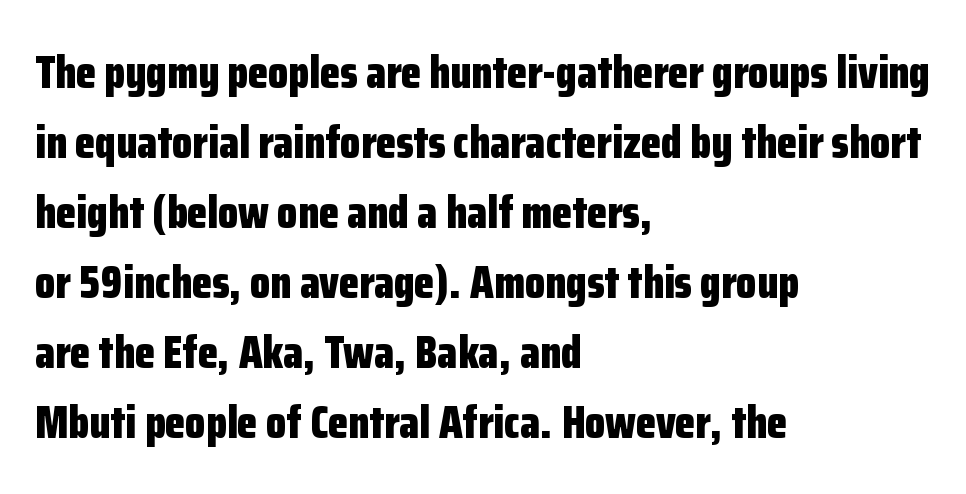
The image shows 46 px bold, condensed sans-serif type, upright; set left-aligned, normal line spacing (1.52x), normal letter spacing, not underlined; low stroke contrast and a medium x-height.
